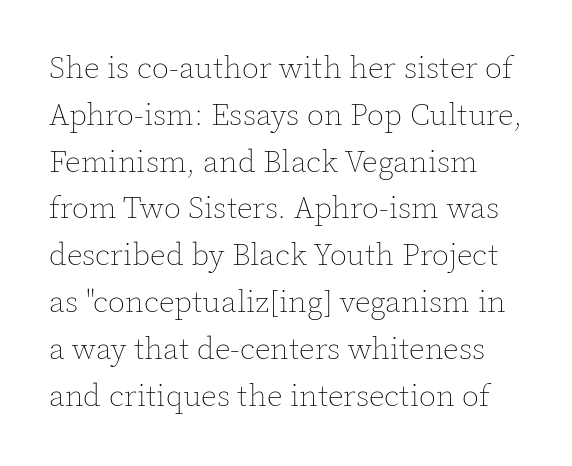
Q: Is the text bold? A: No.
Q: Is the text italic (slanted)? A: No, it is upright.
Q: Is the text underlined? A: No.
Q: Is the spacing between letters normal or unusually wide? A: Normal.
Q: Is the spacing between lines tight, normal or loose? A: Normal.
Q: Width (condensed, normal, or wide)? A: Normal.
Q: x-height? A: Medium.
Q: Monospaced? A: No.
